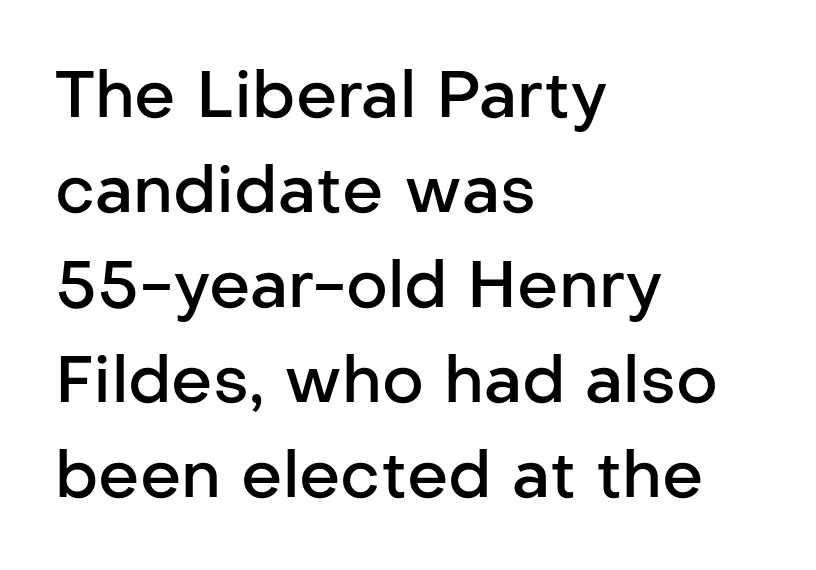
Decoration check: the copy has no underline. Students, note that the glyphs here touch the page at normal intervals. The compositor pushed each line to the left boundary. The font family rendered here belongs to the sans-serif group.
